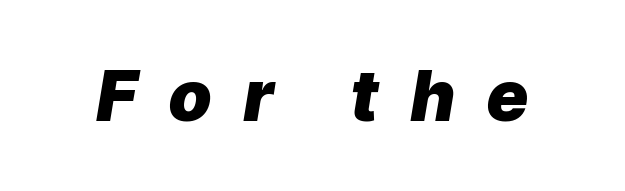
{"italic": "yes", "lean": "right", "slant_degrees": 9, "bold": "yes", "weight": "heavy", "width": "normal", "stroke_contrast": "low", "x_height": "medium", "monospaced": "no", "underline": "no", "letter_spacing": "wide", "letter_spacing_em": 0.47, "glyph_px": 70}
